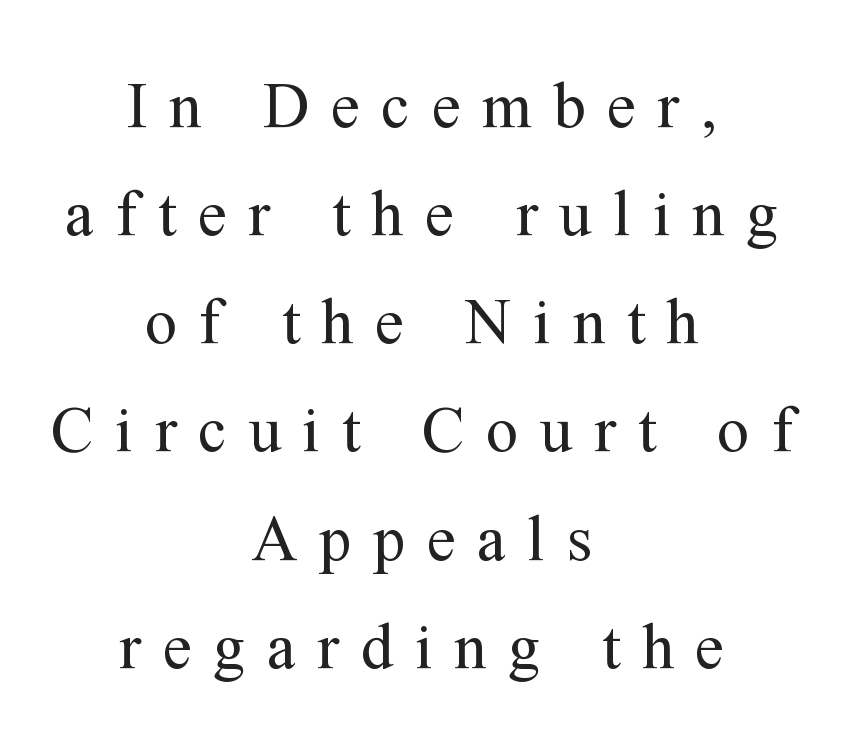
Q: Is the text bold? A: No.
Q: Is the text italic (slanted)? A: No, it is upright.
Q: Is the typeface a serif or a sans-serif typeface? A: Serif.
Q: Is the text underlined? A: No.
Q: How is the paragraph aligned? A: Centered.
Q: Is the spacing between letters normal or unusually wide? A: Unusually wide.
Q: Is the spacing between lines tight, normal or loose? A: Normal.
Q: Width (condensed, normal, or wide)? A: Normal.
Q: Stroke contrast? A: Medium.
Q: x-height? A: Medium.
Q: Monospaced? A: No.
